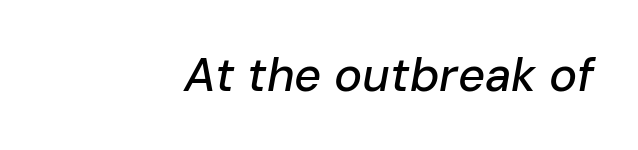
If you drew a ruler down the right edge, every line would touch it. Quick note: underline off. Look at the tracking — it's just the regular setting, nothing added. These lines were composed using italics. Spacing verdict: proportional, widths tailored to each character.
